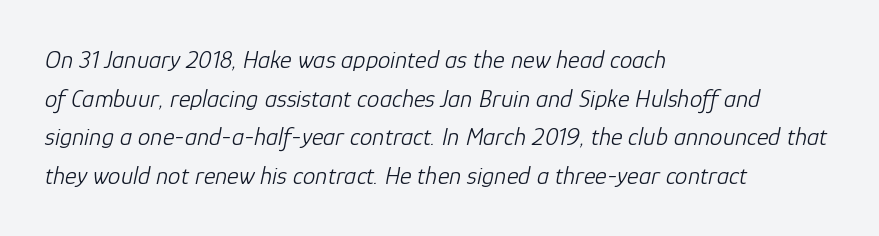
Look at the tracking — it's just the regular setting, nothing added. Yep, that's italic — everything's leaning. In CSS terms this would be text-align: left. The area under the type is left untouched. Is the type heavy? It reads as light-to-regular instead. Regular leading.
